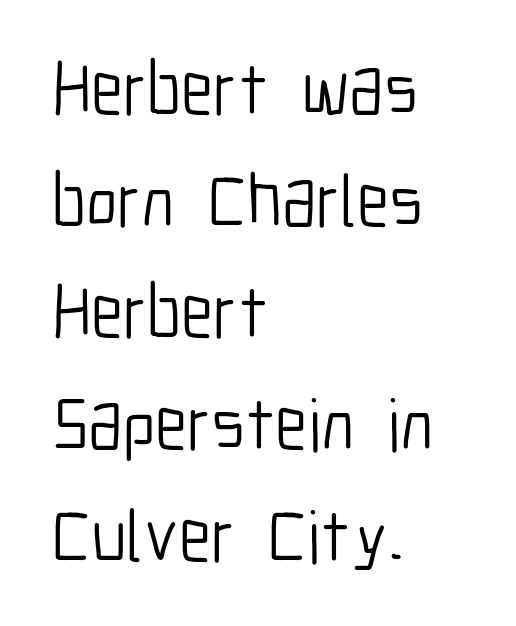
The image shows 74 px light, condensed sans-serif type, upright; set left-aligned, normal line spacing (1.51x), normal letter spacing, not underlined; low stroke contrast and a medium x-height.
